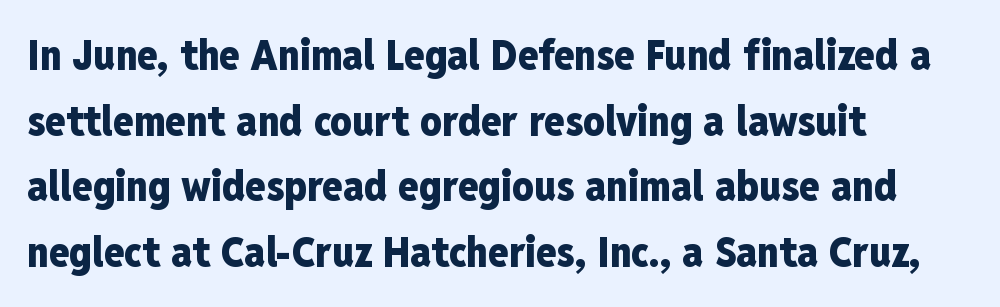
Q: Is the text bold? A: Yes.
Q: Is the text italic (slanted)? A: No, it is upright.
Q: Is the typeface a serif or a sans-serif typeface? A: Sans-serif.
Q: Is the text underlined? A: No.
Q: How is the paragraph aligned? A: Left-aligned.
Q: Is the spacing between letters normal or unusually wide? A: Normal.
Q: Is the spacing between lines tight, normal or loose? A: Normal.
Q: Width (condensed, normal, or wide)? A: Condensed.
Q: Stroke contrast? A: Low.
Q: x-height? A: Medium.
Q: Monospaced? A: No.
